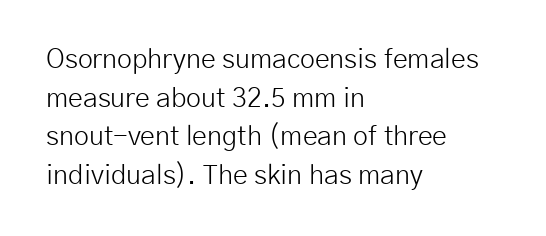
Q: Is the text bold? A: No.
Q: Is the text italic (slanted)? A: No, it is upright.
Q: Is the text underlined? A: No.
Q: How is the paragraph aligned? A: Left-aligned.
Q: Is the spacing between letters normal or unusually wide? A: Normal.
Q: Is the spacing between lines tight, normal or loose? A: Normal.
